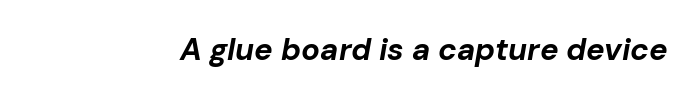
Q: Is the text bold? A: Yes.
Q: Is the text italic (slanted)? A: Yes, it leans right by about 10 degrees.
Q: Is the text underlined? A: No.
Q: Is the spacing between letters normal or unusually wide? A: Normal.
Q: Width (condensed, normal, or wide)? A: Normal.
Q: Stroke contrast? A: Low.
Q: x-height? A: Medium.
Q: Monospaced? A: No.
